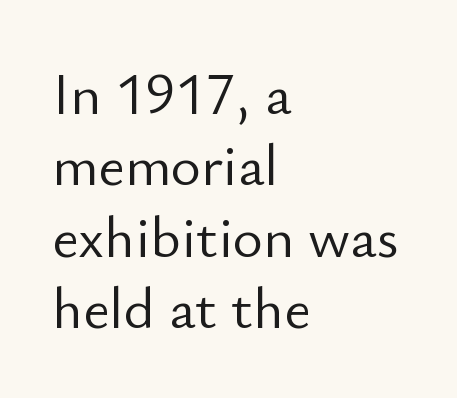
Q: Is the text bold? A: No.
Q: Is the text italic (slanted)? A: No, it is upright.
Q: Is the typeface a serif or a sans-serif typeface? A: Sans-serif.
Q: Is the text underlined? A: No.
Q: How is the paragraph aligned? A: Left-aligned.
Q: Is the spacing between letters normal or unusually wide? A: Normal.
Q: Width (condensed, normal, or wide)? A: Normal.
Q: Stroke contrast? A: Low.
Q: x-height? A: Small.
Q: Monospaced? A: No.
